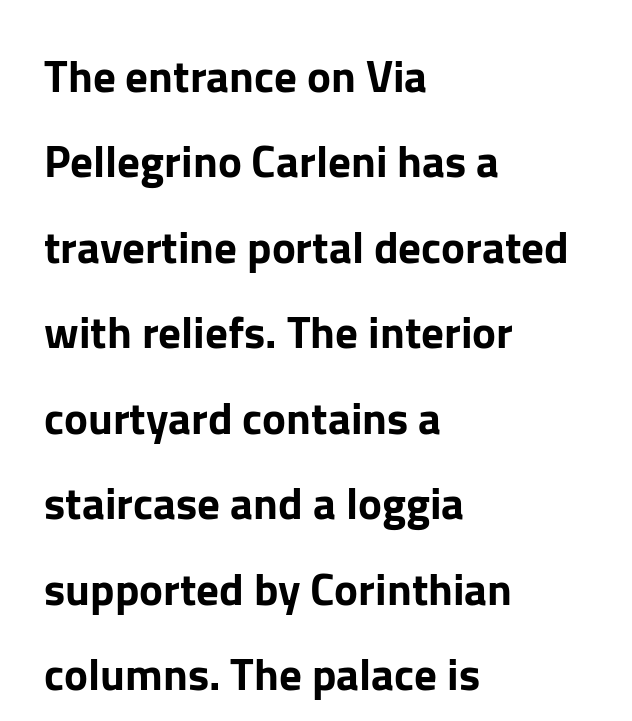
Rule under the text: the space is simply empty. The lines are quadded left. The letters stand straight up with perfectly vertical stems. The letters advance in unequal steps, a hallmark of proportional type.
